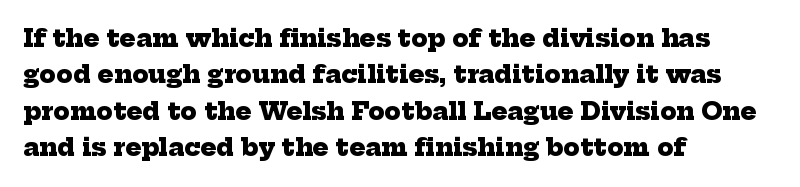
The image shows 24 px bold type; set left-aligned, normal line spacing (1.52x), normal letter spacing, not underlined.
